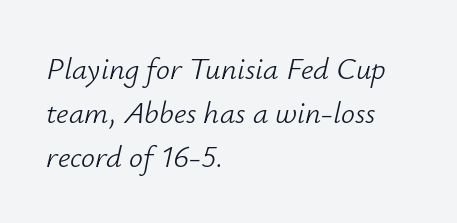
The image shows 31 px light type, italic (leaning right); set left-aligned, normal line spacing (1.42x), normal letter spacing, not underlined; low stroke contrast and a small x-height.
